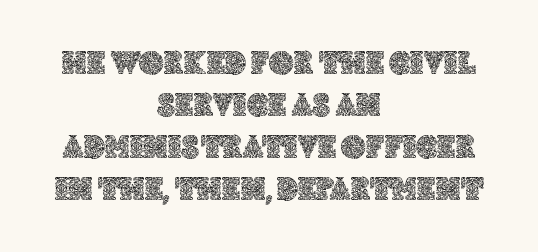
{"italic": "no", "width": "normal", "x_height": "large", "monospaced": "no", "underline": "no", "align": "center", "line_spacing_ratio": 1.24, "letter_spacing": "normal", "letter_spacing_em": 0.0, "glyph_px": 34}
